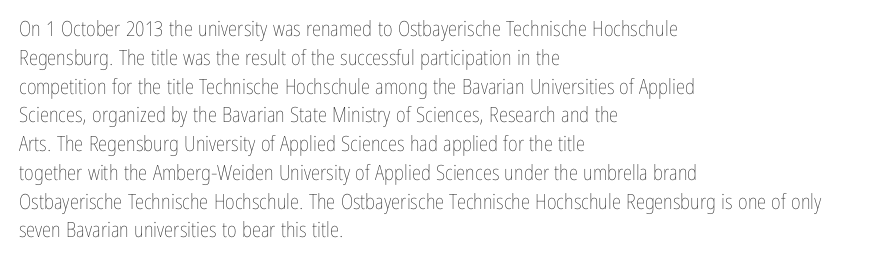
The image shows 21 px text type, upright; set left-aligned, normal line spacing (1.37x), normal letter spacing, not underlined.
